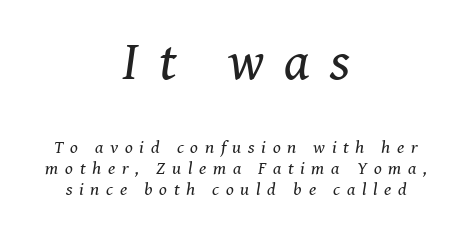
Is this a fixed-width face? No — the glyphs have proportional, varying widths. In terms of letterspacing, this is a distinctly airy, spread setting. The strip under each line holds only bare page. Horizontal bands of white between lines are thin slivers.
